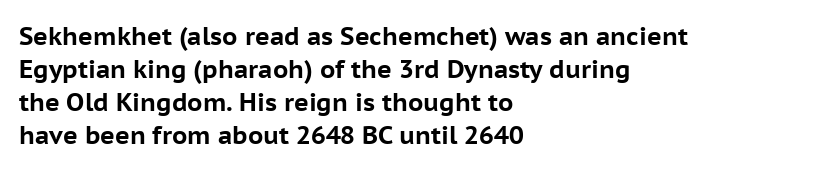
The image shows 25 px bold type, upright; set left-aligned, normal line spacing (1.32x), normal letter spacing, not underlined.
